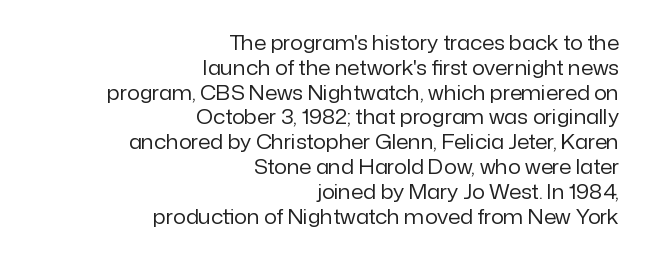
The image shows 20 px text type, upright; set right-aligned, line spacing 1.24x, normal letter spacing, not underlined.
